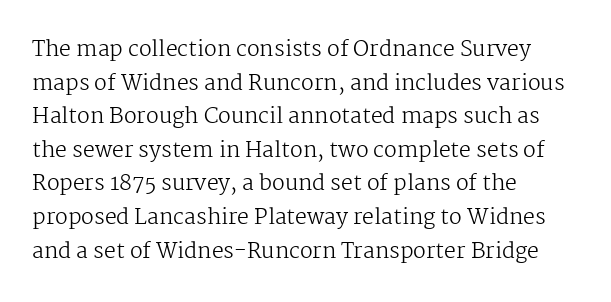
The image shows 21 px text type, upright; set left-aligned, normal line spacing (1.6x), normal letter spacing, not underlined.
